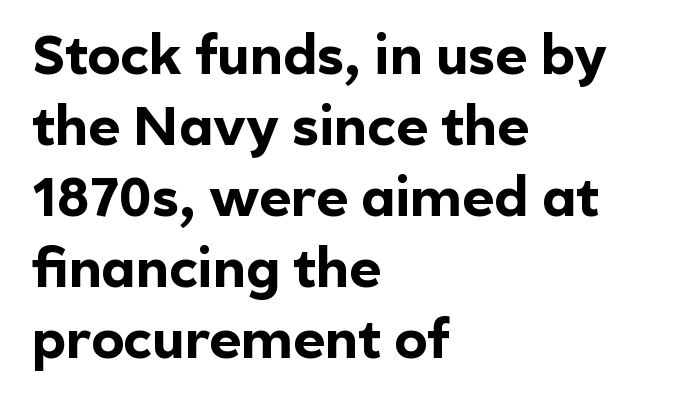
Q: Is the text bold? A: Yes.
Q: Is the text italic (slanted)? A: No, it is upright.
Q: Is the typeface a serif or a sans-serif typeface? A: Sans-serif.
Q: Is the text underlined? A: No.
Q: How is the paragraph aligned? A: Left-aligned.
Q: Is the spacing between letters normal or unusually wide? A: Normal.
Q: Is the spacing between lines tight, normal or loose? A: Normal.
Q: Width (condensed, normal, or wide)? A: Normal.
Q: x-height? A: Medium.
Q: Monospaced? A: No.
